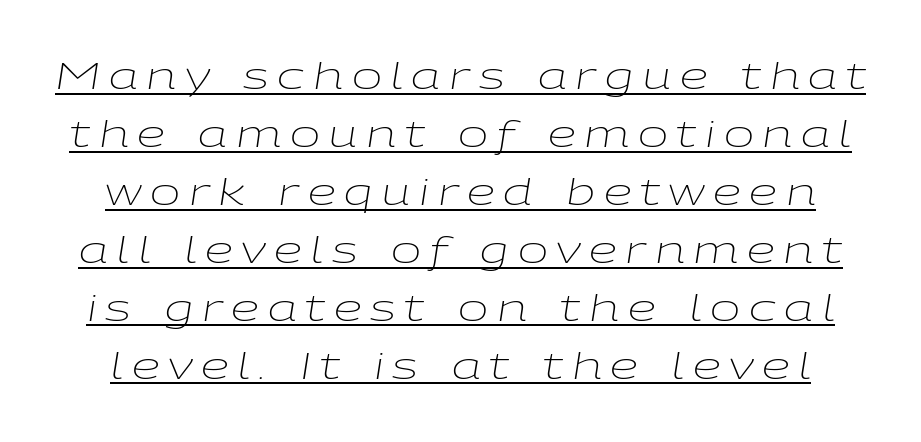
The image shows 36 px light, wide type, italic (leaning right); set normal line spacing (1.61x), unusually wide letter spacing (+0.24 em), underlined; low stroke contrast and a medium x-height.
